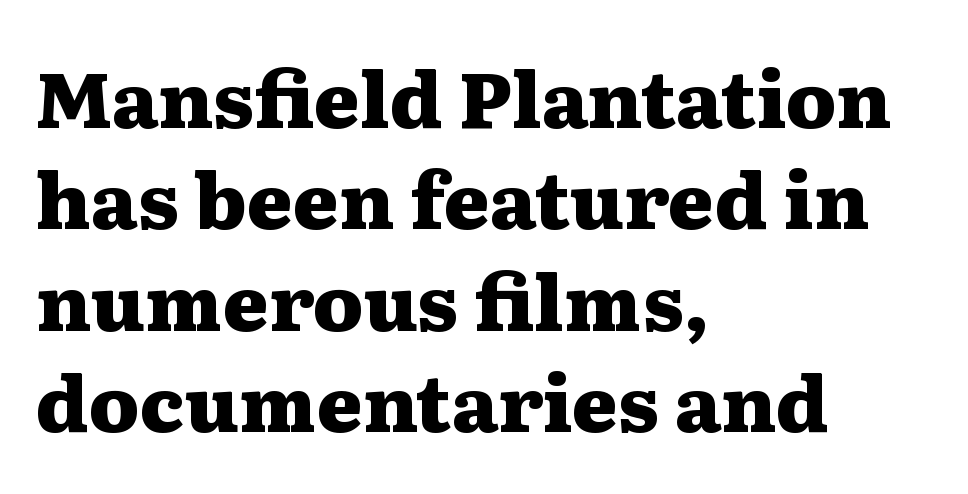
Q: Is the text bold? A: Yes.
Q: Is the text italic (slanted)? A: No, it is upright.
Q: Is the typeface a serif or a sans-serif typeface? A: Serif.
Q: Is the text underlined? A: No.
Q: How is the paragraph aligned? A: Left-aligned.
Q: Is the spacing between letters normal or unusually wide? A: Normal.
Q: Is the spacing between lines tight, normal or loose? A: Normal.
Q: Width (condensed, normal, or wide)? A: Wide.
Q: Stroke contrast? A: Medium.
Q: x-height? A: Medium.
Q: Monospaced? A: No.
